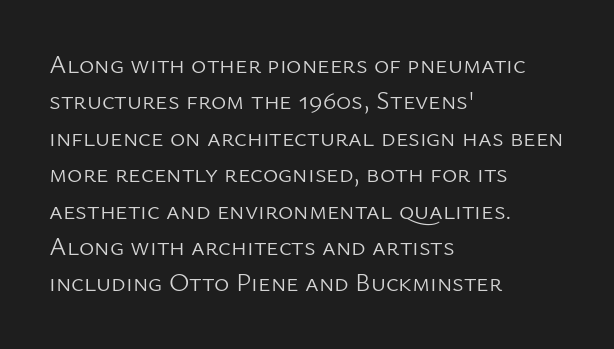
Q: Is the text bold? A: No.
Q: Is the text italic (slanted)? A: No, it is upright.
Q: Is the text underlined? A: No.
Q: How is the paragraph aligned? A: Left-aligned.
Q: Is the spacing between letters normal or unusually wide? A: Normal.
Q: Is the spacing between lines tight, normal or loose? A: Normal.
